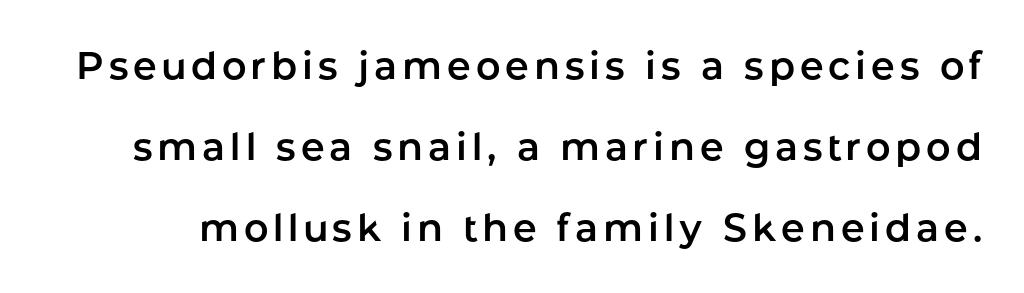
The image shows 38 px sans-serif type, upright; set loose line spacing (2.13x), not underlined; low stroke contrast and a medium x-height.
